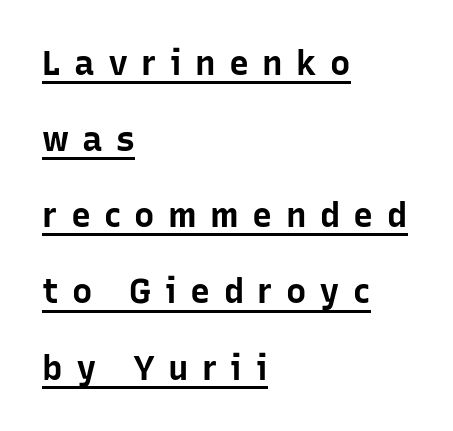
Q: Is the text bold? A: Yes.
Q: Is the text italic (slanted)? A: No, it is upright.
Q: Is the typeface a serif or a sans-serif typeface? A: Sans-serif.
Q: Is the text underlined? A: Yes.
Q: How is the paragraph aligned? A: Left-aligned.
Q: Is the spacing between letters normal or unusually wide? A: Unusually wide.
Q: Is the spacing between lines tight, normal or loose? A: Loose.
Q: Width (condensed, normal, or wide)? A: Normal.
Q: Stroke contrast? A: Low.
Q: x-height? A: Medium.
Q: Monospaced? A: No.
